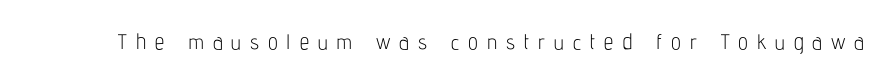
Inter-character spacing is expanded well beyond the font's built-in metrics. The passage shown is not underscored anywhere. The passage shown is not bold in any degree. This is roman type, the default non-slanted kind.
